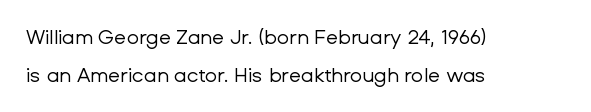
The image shows 20 px text type, upright; set left-aligned, line spacing 1.88x, normal letter spacing, not underlined.
